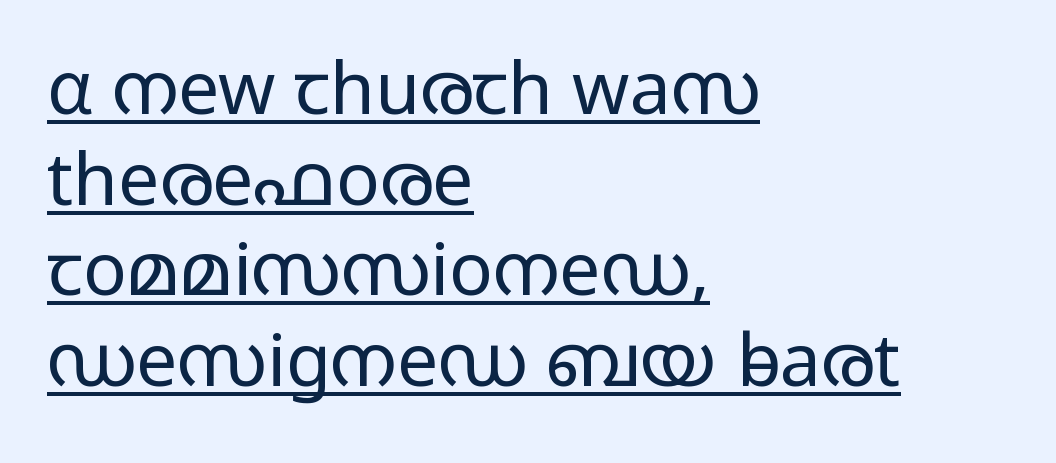
No extra ink here — the face is not bold. Nope, no serifs anywhere on these letters. The paragraph has a hard left edge and a soft right edge. The gaps between neighbouring characters are ordinary and unremarkable. This sample uses an upright cut, with every glyph sitting square on the baseline. The passage shown is typed in a proportional face where columns would drift.
